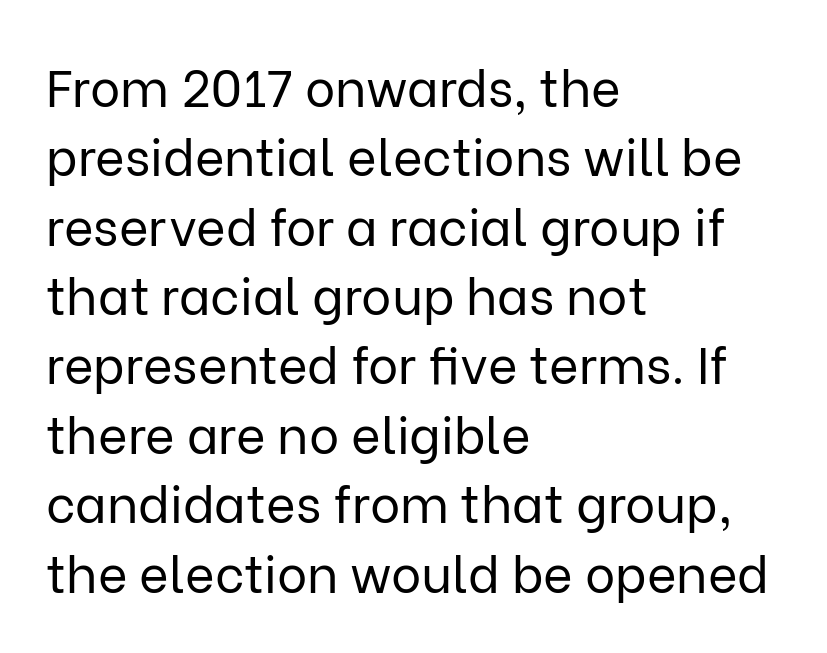
Q: Is the text bold? A: No.
Q: Is the text italic (slanted)? A: No, it is upright.
Q: Is the typeface a serif or a sans-serif typeface? A: Sans-serif.
Q: Is the text underlined? A: No.
Q: How is the paragraph aligned? A: Left-aligned.
Q: Is the spacing between letters normal or unusually wide? A: Normal.
Q: Is the spacing between lines tight, normal or loose? A: Normal.
Q: Width (condensed, normal, or wide)? A: Normal.
Q: Stroke contrast? A: Low.
Q: x-height? A: Medium.
Q: Monospaced? A: No.
